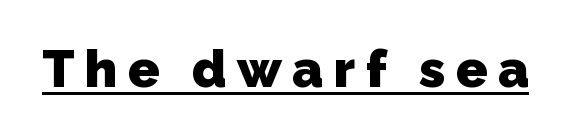
Q: Is the text bold? A: Yes.
Q: Is the typeface a serif or a sans-serif typeface? A: Sans-serif.
Q: Is the text underlined? A: Yes.
Q: Is the spacing between letters normal or unusually wide? A: Unusually wide.
Q: Width (condensed, normal, or wide)? A: Normal.
Q: Stroke contrast? A: Low.
Q: x-height? A: Medium.
Q: Monospaced? A: No.
